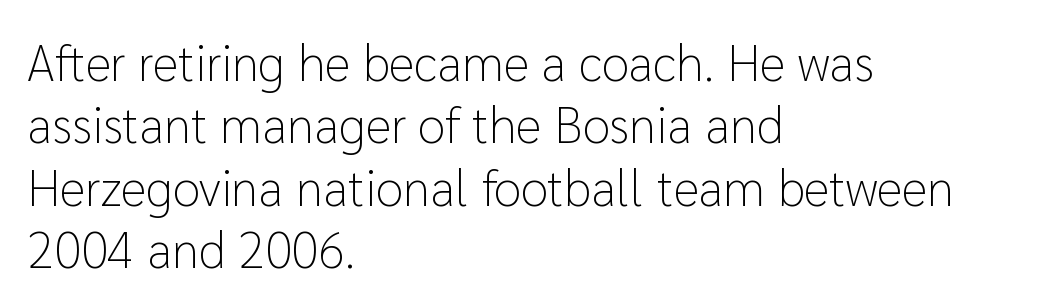
{"serif": "no", "italic": "no", "bold": "no", "weight": "light", "width": "normal", "stroke_contrast": "low", "x_height": "medium", "monospaced": "no", "underline": "no", "align": "left", "line_spacing": "normal", "line_spacing_ratio": 1.25, "letter_spacing": "normal", "letter_spacing_em": 0.0, "glyph_px": 50}
